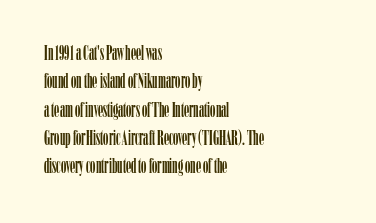
The image shows 21 px text type, upright; set left-aligned, normal line spacing (1.35x), normal letter spacing, not underlined.
